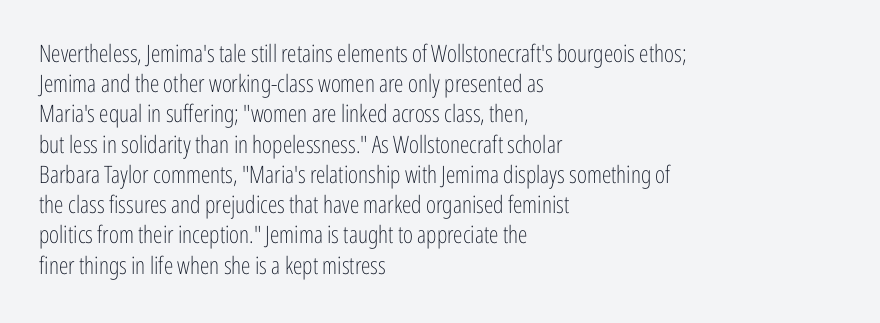
The weight would be labelled regular, book, light, or lighter still. Every stem runs plumb, perpendicular to the baseline. Descender tails drop into unmarked territory. One glance says typical: line gaps are just what's usual.
